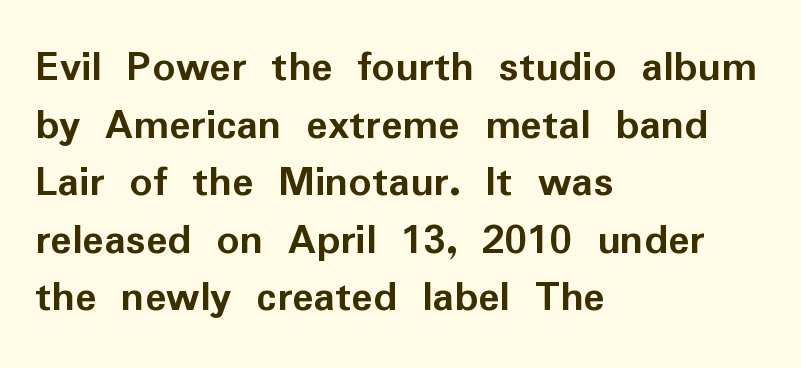
Q: Is the text bold? A: Yes.
Q: Is the text italic (slanted)? A: No, it is upright.
Q: Is the typeface a serif or a sans-serif typeface? A: Sans-serif.
Q: Is the text underlined? A: No.
Q: How is the paragraph aligned? A: Left-aligned.
Q: Is the spacing between letters normal or unusually wide? A: Normal.
Q: Is the spacing between lines tight, normal or loose? A: Normal.
Q: Width (condensed, normal, or wide)? A: Normal.
Q: Stroke contrast? A: Low.
Q: x-height? A: Medium.
Q: Monospaced? A: No.
